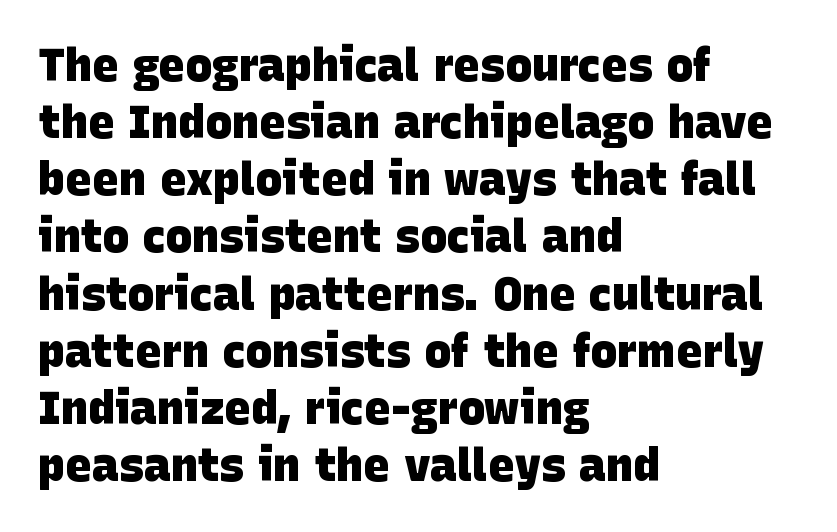
Lines of text with bare space underneath. Alignment: flush left. Looks like regular typesetting: each glyph gets only the width it needs. You can tell from the bare stems that sans-serif type was used. The gaps between neighbouring characters are ordinary and unremarkable.
